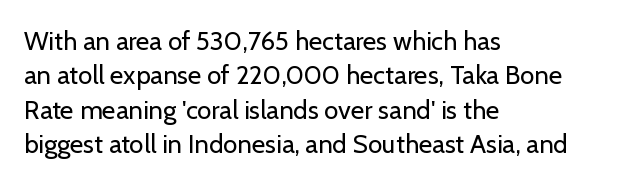
Leftover space on each line is placed entirely after the last word. Notice how the stems are strictly vertical — no italics here. The rendering uses a moderate line-height, typical for paragraphs. Underlining? Definitely not there. A light-to-regular cut is what we see here.
